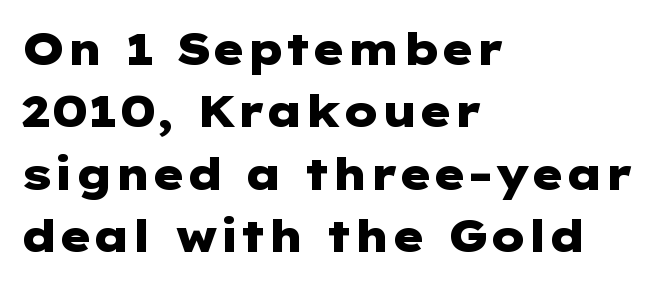
{"serif": "no", "italic": "no", "bold": "yes", "weight": "heavy", "width": "wide", "stroke_contrast": "low", "x_height": "medium", "underline": "no", "align": "left", "line_spacing": "normal", "line_spacing_ratio": 1.42, "letter_spacing": "normal", "letter_spacing_em": 0.0, "glyph_px": 44}
